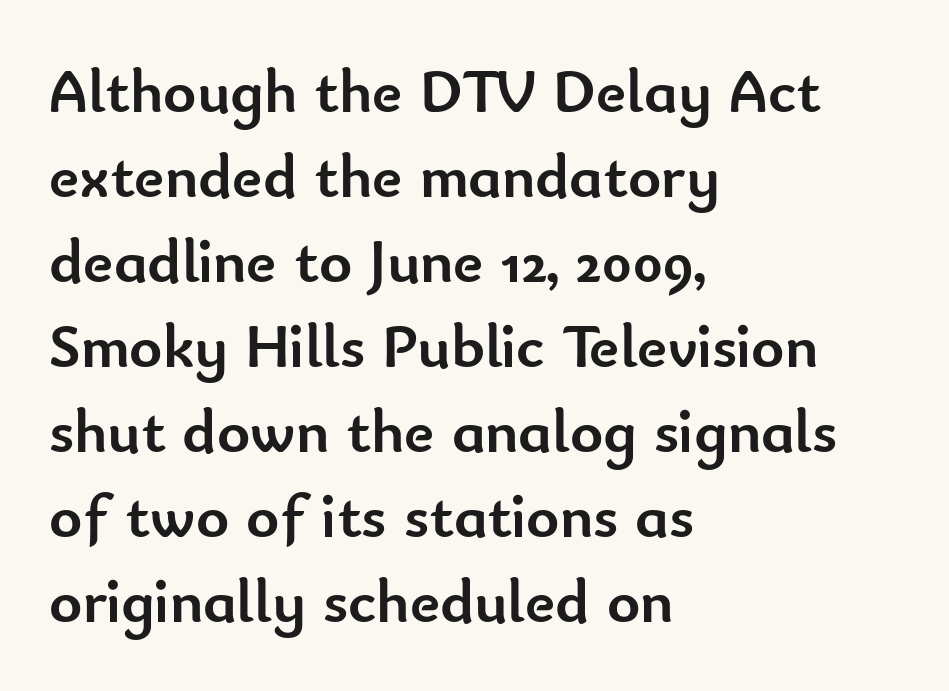
{"serif": "no", "italic": "no", "bold": "yes", "weight": "semibold", "width": "normal", "stroke_contrast": "low", "x_height": "small", "monospaced": "no", "underline": "no", "align": "left", "line_spacing": "normal", "line_spacing_ratio": 1.35, "letter_spacing": "normal", "letter_spacing_em": 0.0, "glyph_px": 63}
